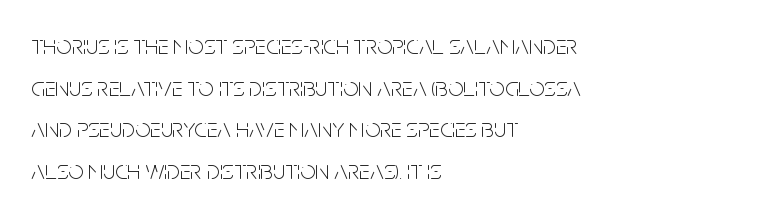
{"italic": "no", "bold": "no", "underline": "no", "align": "left", "line_spacing": "normal", "line_spacing_ratio": 1.54, "letter_spacing": "normal", "letter_spacing_em": 0.0, "glyph_px": 27}
